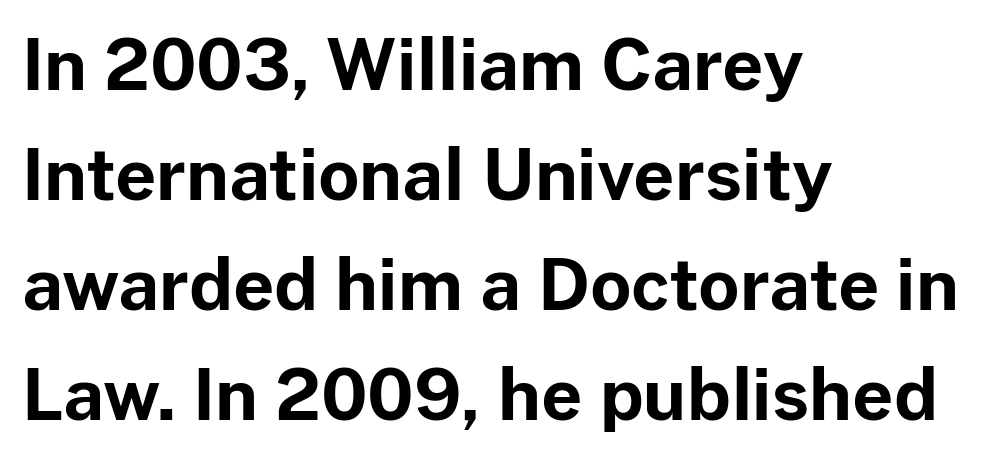
The image shows 71 px bold sans-serif type, upright; set left-aligned, normal line spacing (1.55x), normal letter spacing, not underlined; low stroke contrast and a medium x-height.
